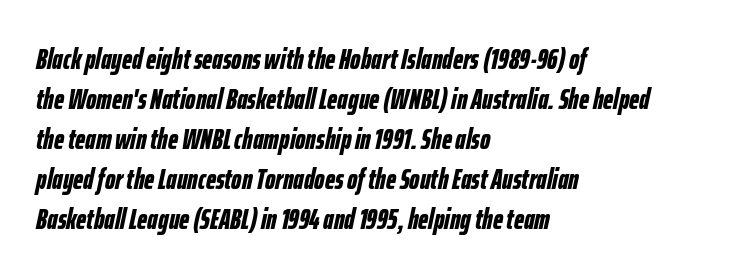
Words appear dense and cohesive because spacing is normal. Compared with a centered layout, this one pins lines to the left instead. A bare baseline throughout the passage. Is the type slanted? Yes — the strokes lean at a clear angle. Notice how descenders clear the ascenders below comfortably — that's standard leading. Stroke thickness is high; the sample reads as a true bold.
